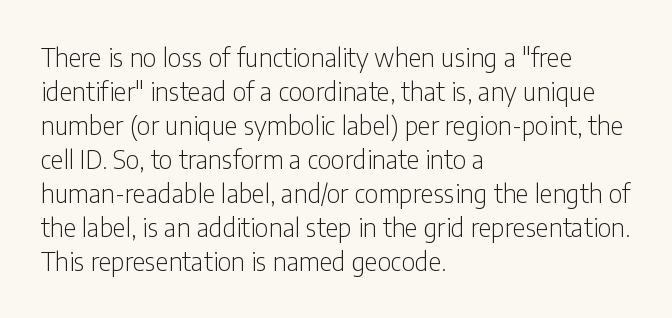
{"italic": "no", "bold": "no", "underline": "no", "align": "left", "line_spacing": "normal", "line_spacing_ratio": 1.36, "letter_spacing": "normal", "letter_spacing_em": 0.0, "glyph_px": 25}
